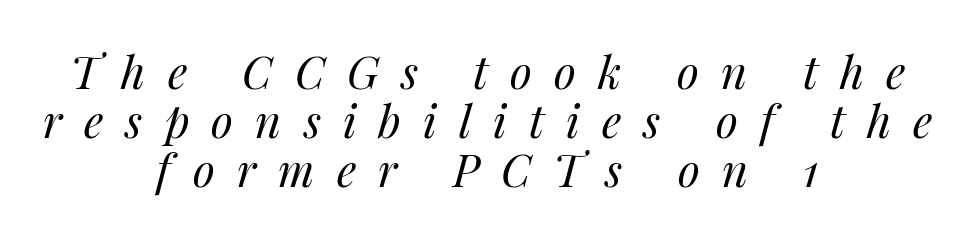
The letters advance in unequal steps, a hallmark of proportional type. What's the leading like? Squeezed, with rows nearly overlapping. Bare-footed words on every line. The paragraph has two soft edges and a firm central axis.
